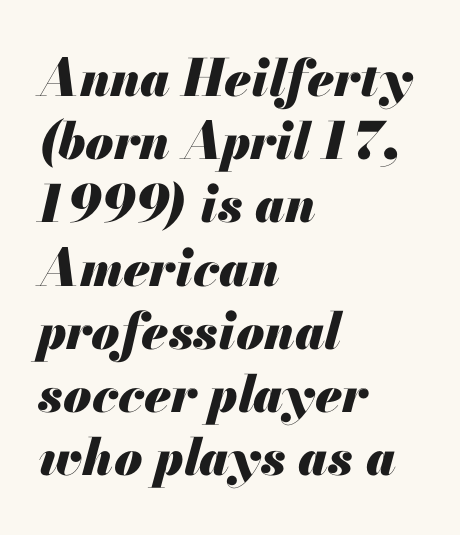
Q: Is the text bold? A: Yes.
Q: Is the text italic (slanted)? A: Yes, it leans right by about 13 degrees.
Q: Is the text underlined? A: No.
Q: How is the paragraph aligned? A: Left-aligned.
Q: Is the spacing between letters normal or unusually wide? A: Normal.
Q: Width (condensed, normal, or wide)? A: Normal.
Q: Stroke contrast? A: Medium.
Q: x-height? A: Small.
Q: Monospaced? A: No.
